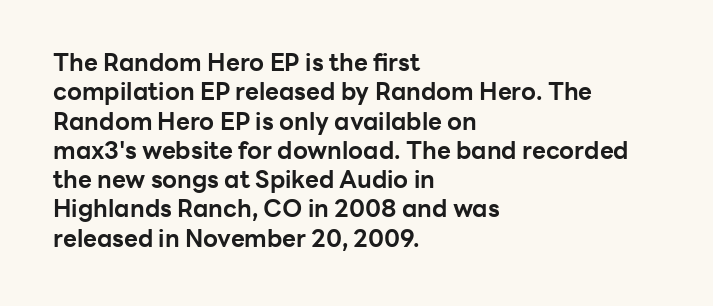
Q: Is the text bold? A: Yes.
Q: Is the text italic (slanted)? A: No, it is upright.
Q: Is the text underlined? A: No.
Q: How is the paragraph aligned? A: Left-aligned.
Q: Is the spacing between letters normal or unusually wide? A: Normal.
